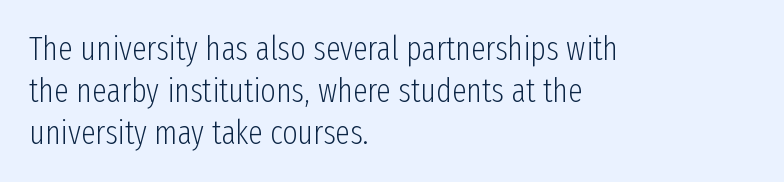
Q: Is the text bold? A: No.
Q: Is the text italic (slanted)? A: No, it is upright.
Q: Is the typeface a serif or a sans-serif typeface? A: Sans-serif.
Q: Is the text underlined? A: No.
Q: How is the paragraph aligned? A: Left-aligned.
Q: Is the spacing between letters normal or unusually wide? A: Normal.
Q: Is the spacing between lines tight, normal or loose? A: Normal.
Q: Width (condensed, normal, or wide)? A: Condensed.
Q: Stroke contrast? A: Low.
Q: x-height? A: Medium.
Q: Monospaced? A: No.
